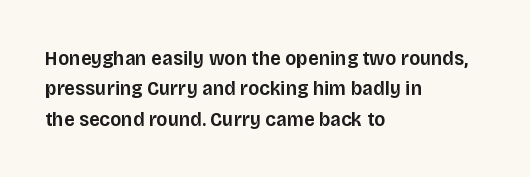
Inter-character spacing is left at the font's built-in metrics. Posture: straight, roman, zero tilt. These lines carry some extra weight — a demibold, not a full bold. The paragraph has a hard left edge and a soft right edge. Regular leading. Decoration check: the copy has no underline.
